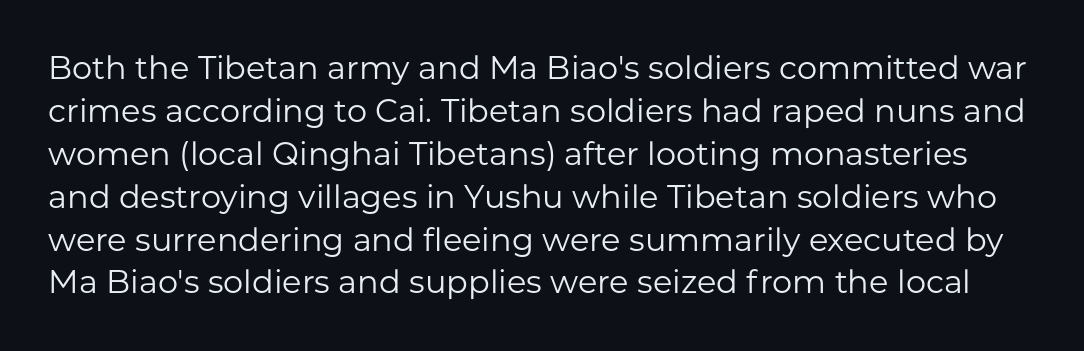
The image shows 32 px regular-weight sans-serif type, upright; set normal line spacing (1.34x), normal letter spacing, not underlined; low stroke contrast and a medium x-height.
